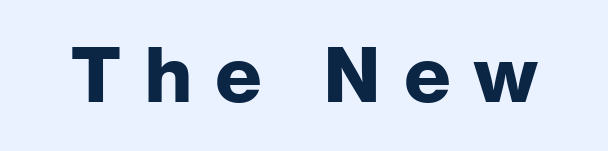
Q: Is the text bold? A: Yes.
Q: Is the text italic (slanted)? A: No, it is upright.
Q: Is the typeface a serif or a sans-serif typeface? A: Sans-serif.
Q: Is the text underlined? A: No.
Q: Is the spacing between letters normal or unusually wide? A: Unusually wide.
Q: Width (condensed, normal, or wide)? A: Normal.
Q: Stroke contrast? A: Low.
Q: x-height? A: Medium.
Q: Monospaced? A: No.
